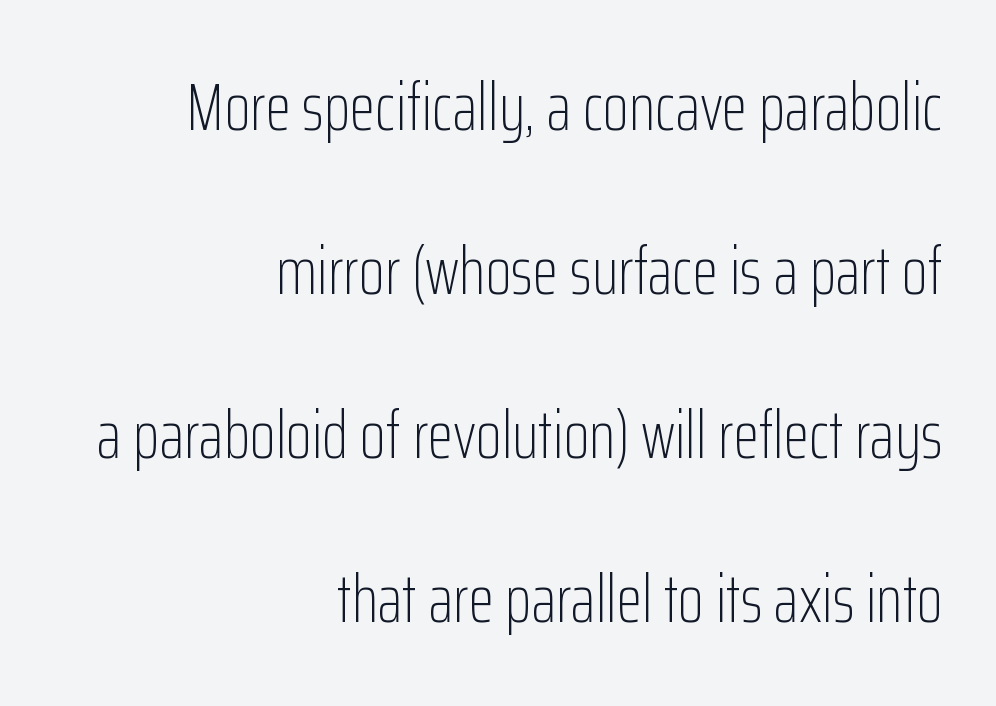
Q: Is the text bold? A: No.
Q: Is the text italic (slanted)? A: No, it is upright.
Q: Is the typeface a serif or a sans-serif typeface? A: Sans-serif.
Q: Is the text underlined? A: No.
Q: How is the paragraph aligned? A: Right-aligned.
Q: Is the spacing between letters normal or unusually wide? A: Normal.
Q: Is the spacing between lines tight, normal or loose? A: Loose.
Q: Width (condensed, normal, or wide)? A: Condensed.
Q: Stroke contrast? A: Low.
Q: x-height? A: Medium.
Q: Monospaced? A: No.
